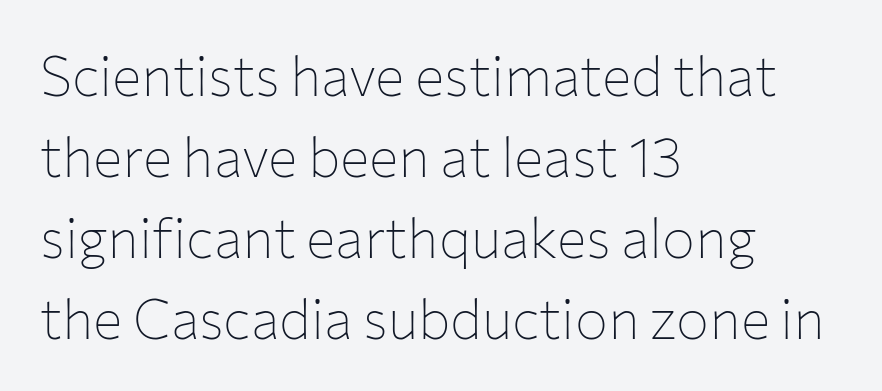
Q: Is the text bold? A: No.
Q: Is the text italic (slanted)? A: No, it is upright.
Q: Is the typeface a serif or a sans-serif typeface? A: Sans-serif.
Q: Is the text underlined? A: No.
Q: How is the paragraph aligned? A: Left-aligned.
Q: Is the spacing between letters normal or unusually wide? A: Normal.
Q: Is the spacing between lines tight, normal or loose? A: Normal.
Q: Width (condensed, normal, or wide)? A: Normal.
Q: Stroke contrast? A: Low.
Q: x-height? A: Medium.
Q: Monospaced? A: No.
